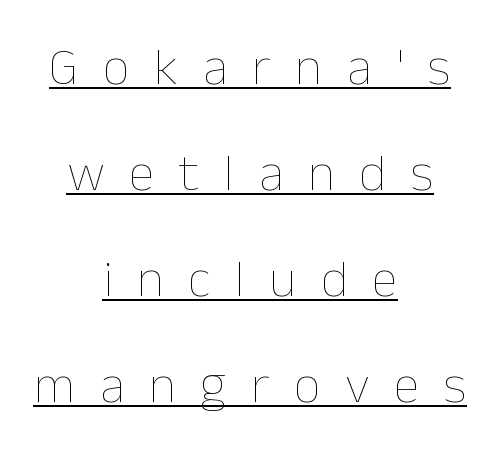
Q: Is the text bold? A: No.
Q: Is the text italic (slanted)? A: No, it is upright.
Q: Is the text underlined? A: Yes.
Q: How is the paragraph aligned? A: Centered.
Q: Is the spacing between letters normal or unusually wide? A: Unusually wide.
Q: Is the spacing between lines tight, normal or loose? A: Loose.
Q: Width (condensed, normal, or wide)? A: Normal.
Q: Stroke contrast? A: Low.
Q: x-height? A: Medium.
Q: Monospaced? A: No.
